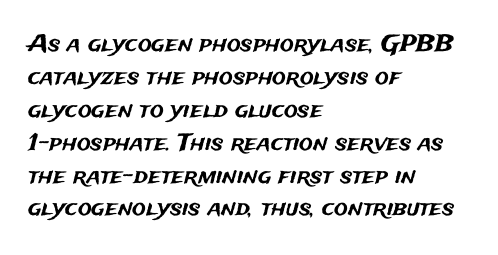
The image shows 23 px text type; set left-aligned, normal line spacing (1.43x), normal letter spacing, not underlined.
